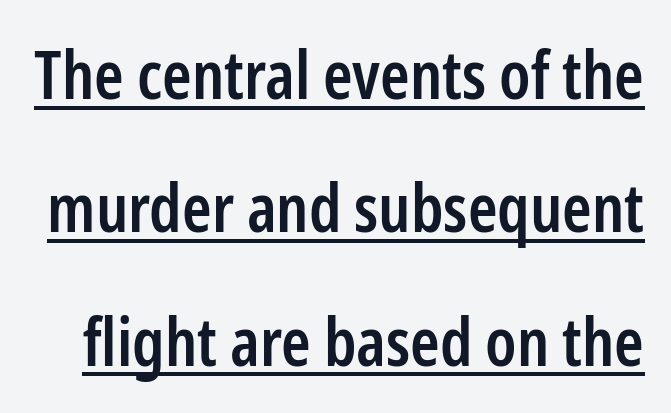
{"serif": "no", "italic": "no", "bold": "semi", "weight": "semibold", "width": "condensed", "stroke_contrast": "low", "x_height": "medium", "monospaced": "no", "underline": "yes", "line_spacing": "loose", "line_spacing_ratio": 1.99, "letter_spacing": "normal", "letter_spacing_em": 0.0, "glyph_px": 67}
